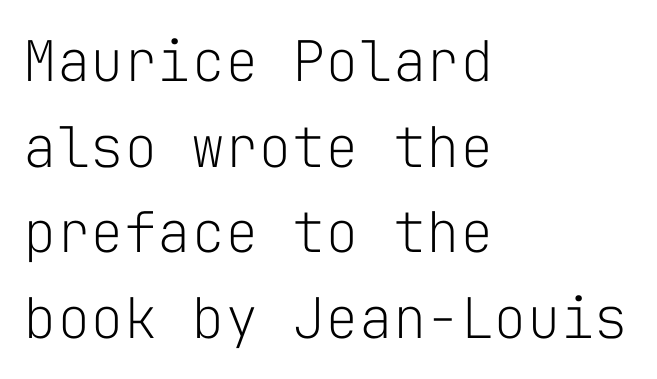
Every stem runs plumb, perpendicular to the baseline. Unmarked baselines from the first word to the last. The letters carry no serifs — their stems end cleanly without finishing strokes. The vertical gap from one line to the next is medium.
